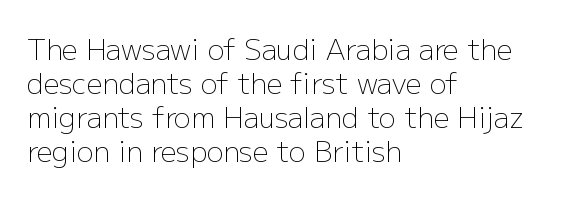
{"serif": "no", "italic": "no", "bold": "no", "weight": "light", "width": "normal", "stroke_contrast": "low", "x_height": "medium", "monospaced": "no", "underline": "no", "align": "left", "line_spacing_ratio": 1.22, "letter_spacing": "normal", "letter_spacing_em": 0.0, "glyph_px": 28}
